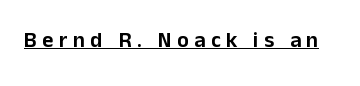
Q: Is the text italic (slanted)? A: No, it is upright.
Q: Is the text underlined? A: Yes.
Q: Is the spacing between letters normal or unusually wide? A: Unusually wide.
